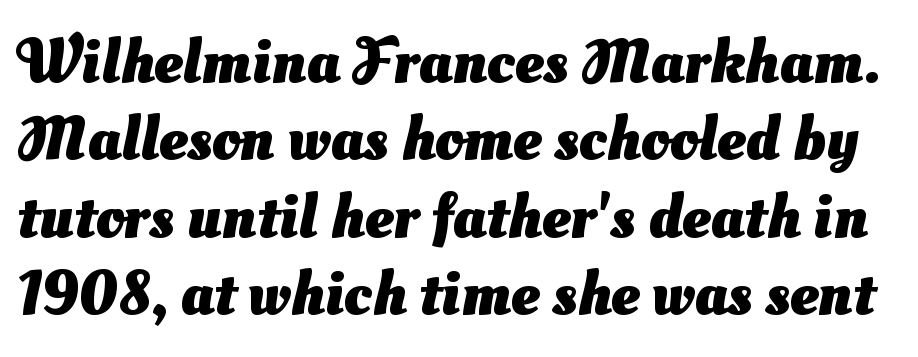
Q: Is the text bold? A: Yes.
Q: Is the typeface a serif or a sans-serif typeface? A: Sans-serif.
Q: Is the text underlined? A: No.
Q: Is the spacing between letters normal or unusually wide? A: Normal.
Q: Width (condensed, normal, or wide)? A: Normal.
Q: Stroke contrast? A: Medium.
Q: x-height? A: Small.
Q: Monospaced? A: No.
